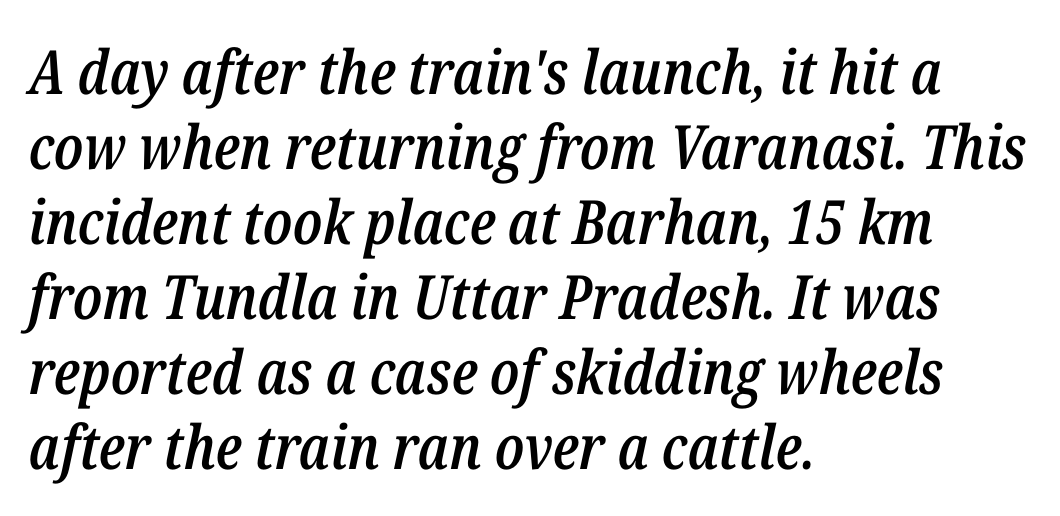
The face used here is rendered with its standard letterfit. Strokes here are thickened, but only to semibold level. The font's italic variant was chosen for this text. Compared with a centered layout, this one pins lines to the left instead. Do the characters align in a grid? No, the font is proportional. Underline: absent.
